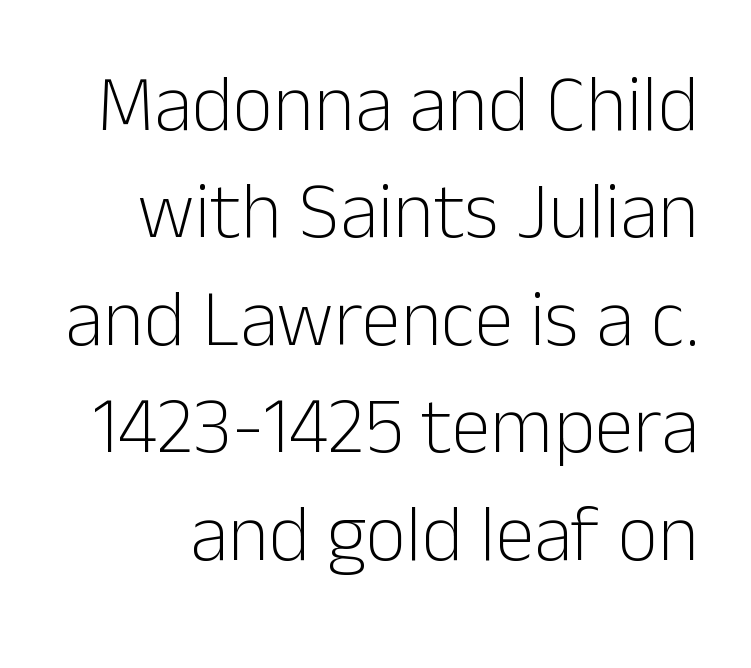
Q: Is the text bold? A: No.
Q: Is the text italic (slanted)? A: No, it is upright.
Q: Is the typeface a serif or a sans-serif typeface? A: Sans-serif.
Q: Is the text underlined? A: No.
Q: Is the spacing between letters normal or unusually wide? A: Normal.
Q: Is the spacing between lines tight, normal or loose? A: Normal.
Q: Width (condensed, normal, or wide)? A: Normal.
Q: Stroke contrast? A: Low.
Q: x-height? A: Medium.
Q: Monospaced? A: No.
